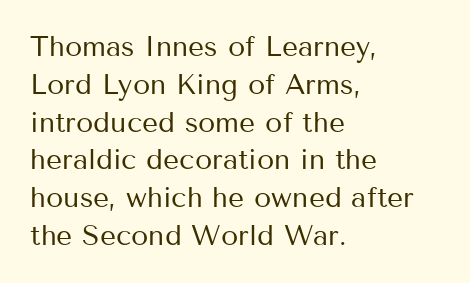
The image shows 28 px regular-weight sans-serif type, upright; set left-aligned, normal line spacing (1.35x), normal letter spacing, not underlined; medium stroke contrast and a medium x-height.
